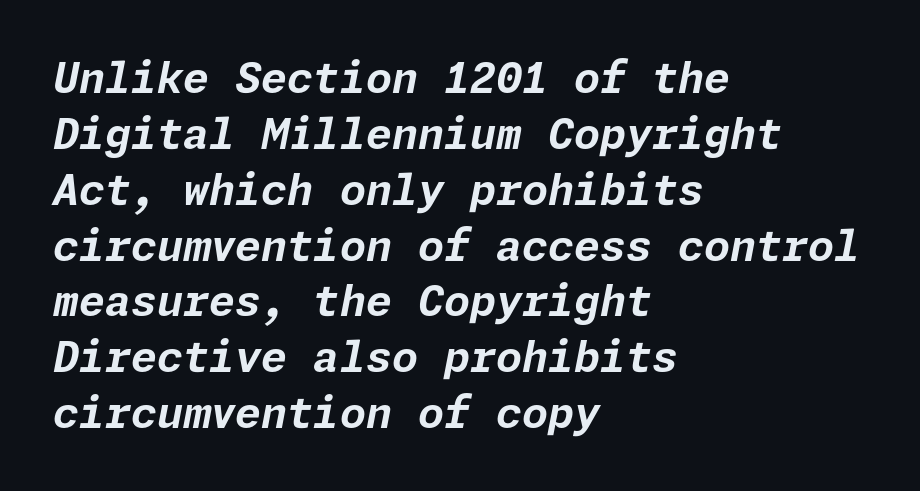
Strokes here are thick enough to call this a true bold. Tracking value appears to be zero — textbook default spacing. The space directly below the letters is spotless. In CSS terms this would be text-align: left.
